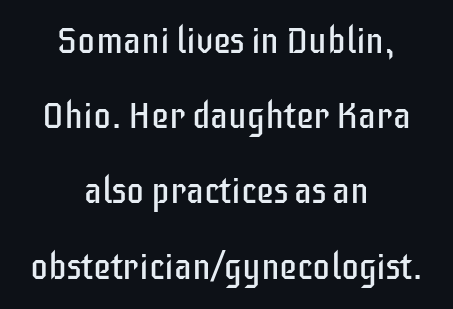
Q: Is the text bold? A: No.
Q: Is the text italic (slanted)? A: No, it is upright.
Q: Is the typeface a serif or a sans-serif typeface? A: Sans-serif.
Q: Is the text underlined? A: No.
Q: How is the paragraph aligned? A: Centered.
Q: Is the spacing between letters normal or unusually wide? A: Normal.
Q: Is the spacing between lines tight, normal or loose? A: Loose.
Q: Width (condensed, normal, or wide)? A: Condensed.
Q: Stroke contrast? A: Low.
Q: x-height? A: Large.
Q: Monospaced? A: No.
